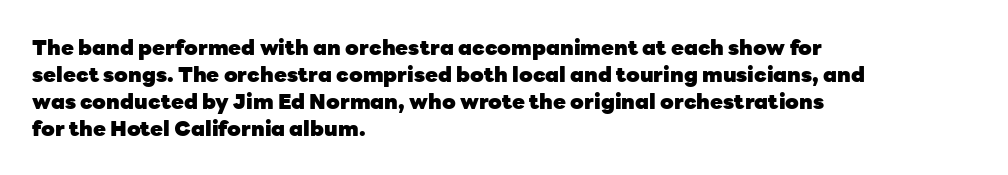
Q: Is the text bold? A: Yes.
Q: Is the text italic (slanted)? A: No, it is upright.
Q: Is the text underlined? A: No.
Q: How is the paragraph aligned? A: Left-aligned.
Q: Is the spacing between letters normal or unusually wide? A: Normal.
Q: Is the spacing between lines tight, normal or loose? A: Normal.
